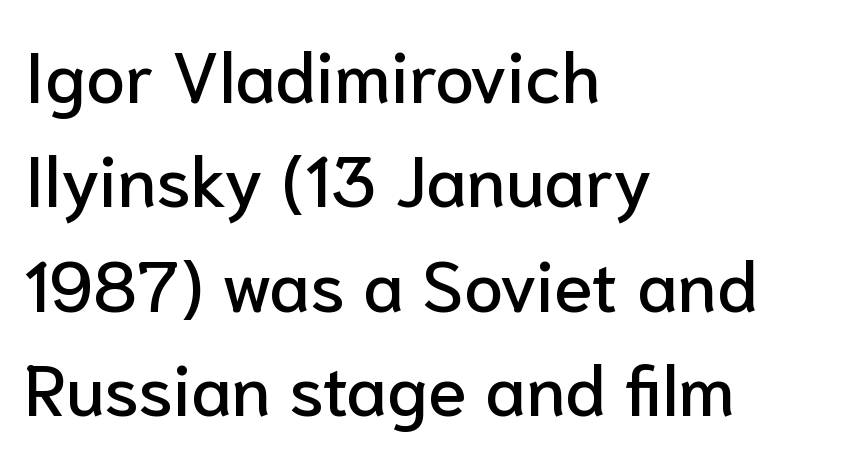
The image shows 71 px sans-serif type, upright; set left-aligned, normal line spacing (1.47x), normal letter spacing, not underlined; low stroke contrast and a medium x-height.
